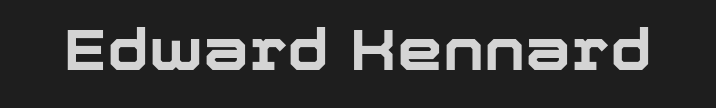
Proportional: the letters do not fall into vertical columns. These lines were composed using upright roman letters. Quick note: underline off. Look at the bottom of the vertical strokes: they stop flat, with no serifs. Look at the stroke-to-counter ratio: heavy, a bold.
